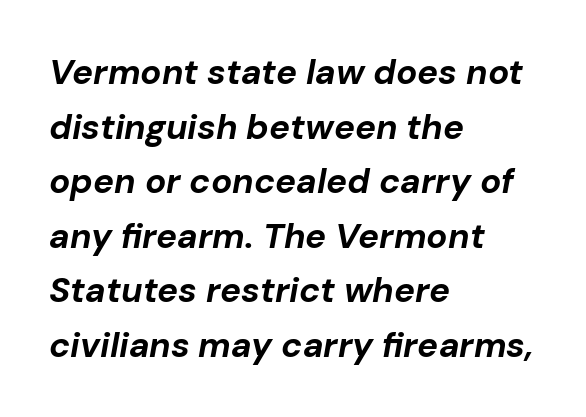
Q: Is the text bold? A: Yes.
Q: Is the text italic (slanted)? A: Yes, it leans right by about 10 degrees.
Q: Is the text underlined? A: No.
Q: How is the paragraph aligned? A: Left-aligned.
Q: Is the spacing between letters normal or unusually wide? A: Normal.
Q: Is the spacing between lines tight, normal or loose? A: Normal.
Q: Width (condensed, normal, or wide)? A: Normal.
Q: Stroke contrast? A: Low.
Q: x-height? A: Medium.
Q: Monospaced? A: No.
